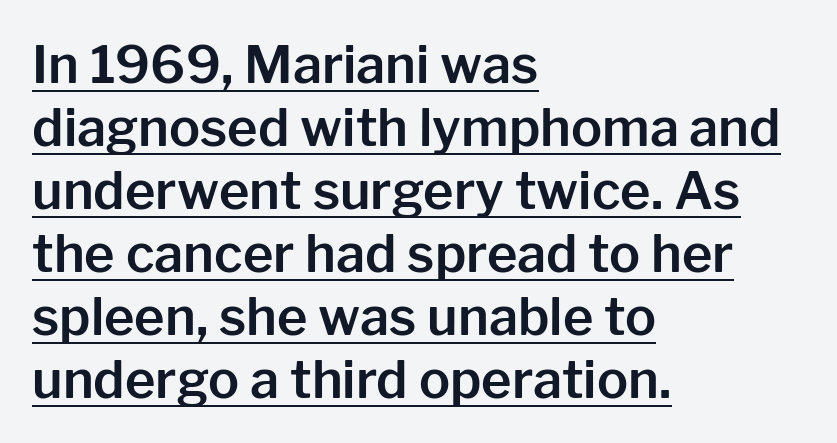
{"serif": "no", "italic": "no", "width": "normal", "stroke_contrast": "low", "x_height": "medium", "monospaced": "no", "underline": "yes", "align": "left", "line_spacing_ratio": 1.21, "letter_spacing": "normal", "letter_spacing_em": 0.0, "glyph_px": 52}
